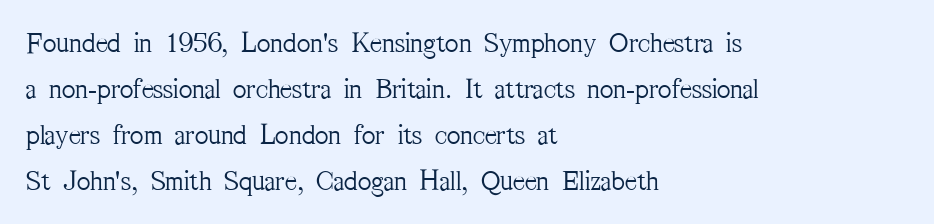
{"serif": "yes", "italic": "no", "bold": "no", "weight": "light", "width": "condensed", "stroke_contrast": "medium", "x_height": "medium", "monospaced": "no", "underline": "no", "align": "left", "line_spacing": "normal", "line_spacing_ratio": 1.59, "letter_spacing": "normal", "letter_spacing_em": 0.0, "glyph_px": 29}
